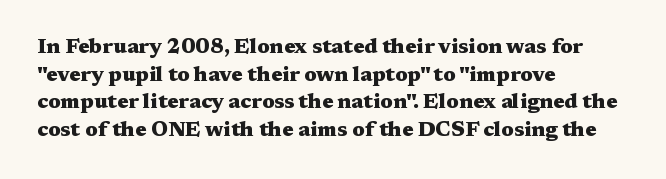
The image shows 21 px bold type, upright; set left-aligned, normal line spacing (1.31x), normal letter spacing, not underlined.
